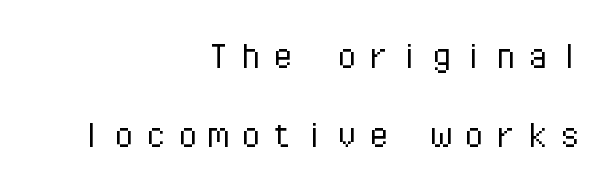
The weight would be labelled regular, book, light, or lighter still. Short note: letters widely spaced. Anything drawn beneath the words? Only blank space. The lettering stays uniformly vertical, giving the passage a roman look. The letters march in equal steps, a hallmark of fixed-pitch type.
